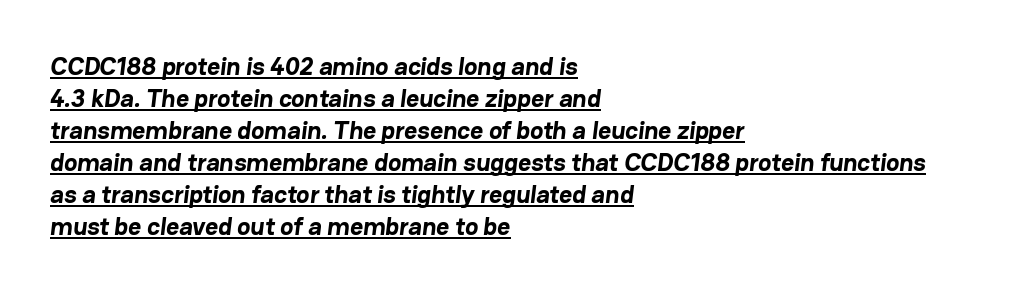
The letters sit at their default tracking, neither squeezed nor spread. Beneath each row of characters lies a ruled line. Its strokes are broad and dark, the hallmark of bold type. Caption: multi-line text, flush left, ragged right.
